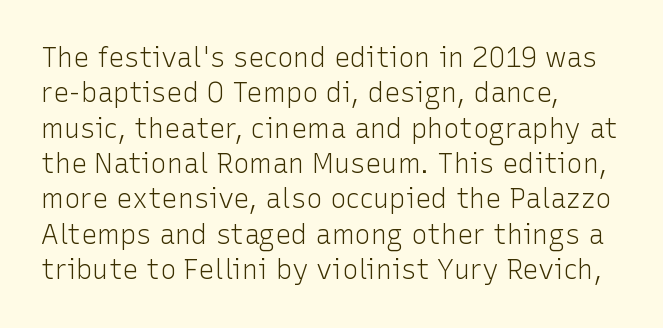
{"italic": "no", "bold": "no", "underline": "no", "align": "left", "line_spacing": "normal", "line_spacing_ratio": 1.31, "letter_spacing": "normal", "letter_spacing_em": 0.0, "glyph_px": 27}
